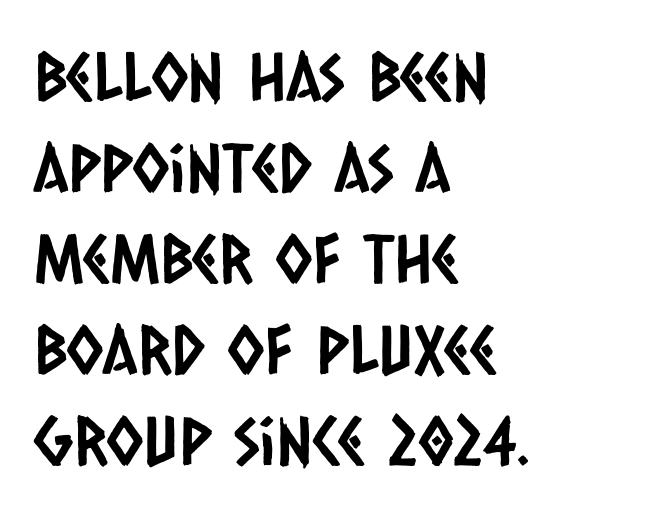
If you drew a ruler down the left edge, every line would touch it. Tracking value appears to be zero — textbook default spacing. Classification — sans serif. Words float on clear page, feet unadorned.
